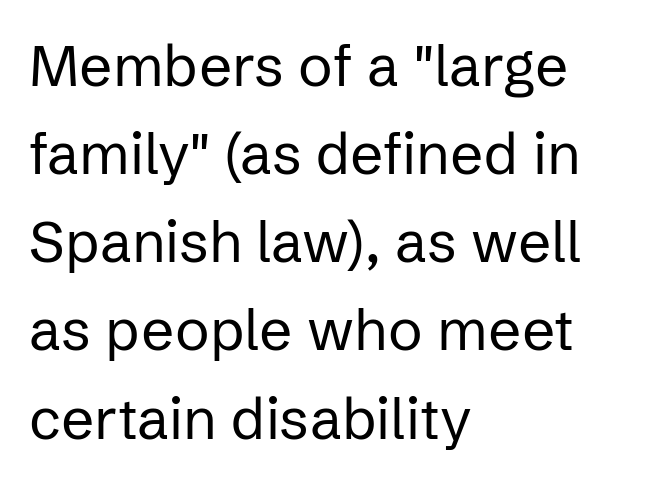
Check where the strokes stop: nothing finishes them off — pure sans. Every stem runs plumb, perpendicular to the baseline. Weight class: somewhere from thin through regular. Students, note that the glyphs here touch the page at normal intervals. The space directly below the letters is spotless.
